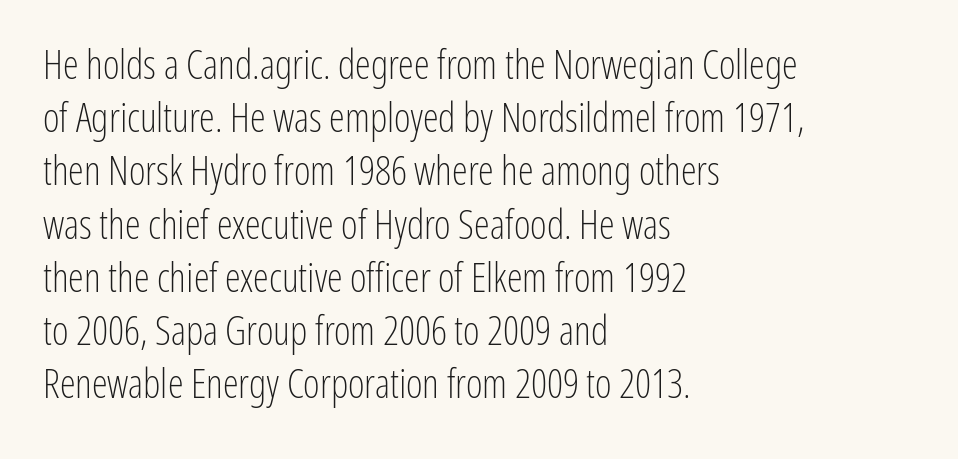
The image shows 40 px light, condensed sans-serif type, upright; set left-aligned, normal line spacing (1.33x), normal letter spacing, not underlined; low stroke contrast and a medium x-height.
